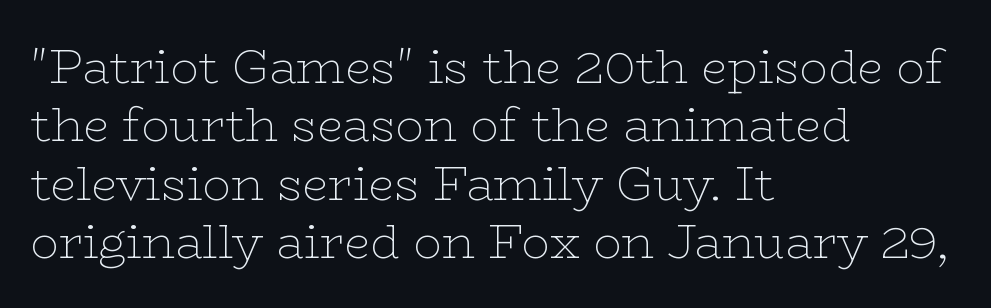
Q: Is the text bold? A: No.
Q: Is the text italic (slanted)? A: No, it is upright.
Q: Is the typeface a serif or a sans-serif typeface? A: Serif.
Q: Is the text underlined? A: No.
Q: How is the paragraph aligned? A: Left-aligned.
Q: Is the spacing between letters normal or unusually wide? A: Normal.
Q: Width (condensed, normal, or wide)? A: Wide.
Q: Stroke contrast? A: Low.
Q: x-height? A: Medium.
Q: Monospaced? A: No.
